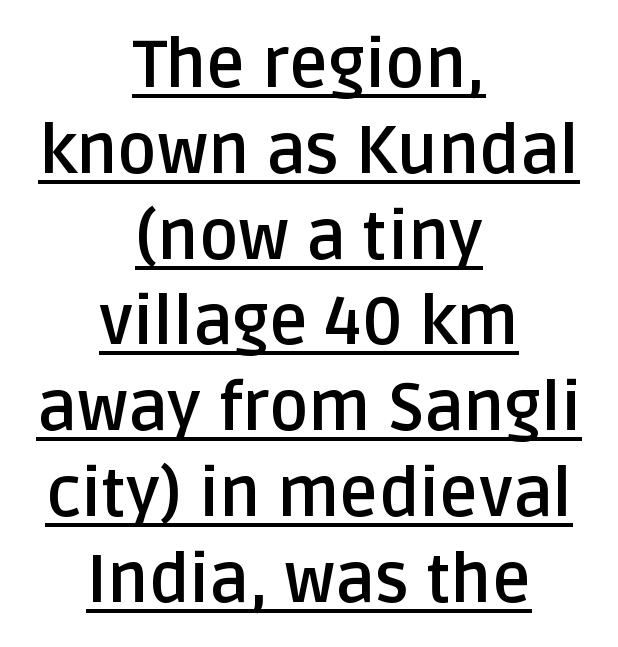
{"serif": "no", "italic": "no", "bold": "yes", "weight": "semibold", "width": "normal", "stroke_contrast": "low", "x_height": "large", "monospaced": "no", "underline": "yes", "align": "center", "line_spacing": "normal", "line_spacing_ratio": 1.28, "letter_spacing": "normal", "letter_spacing_em": 0.0, "glyph_px": 67}
